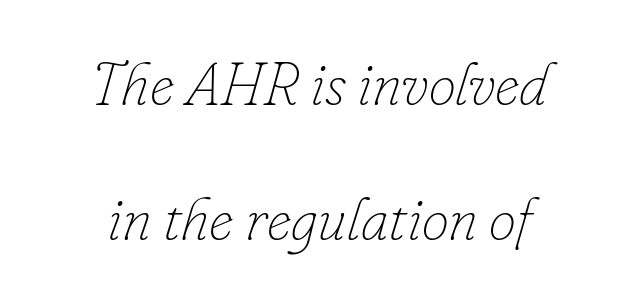
The image shows 61 px thin type, italic (leaning right); set centered, loose line spacing (2.22x), normal letter spacing, not underlined; low stroke contrast and a small x-height.
